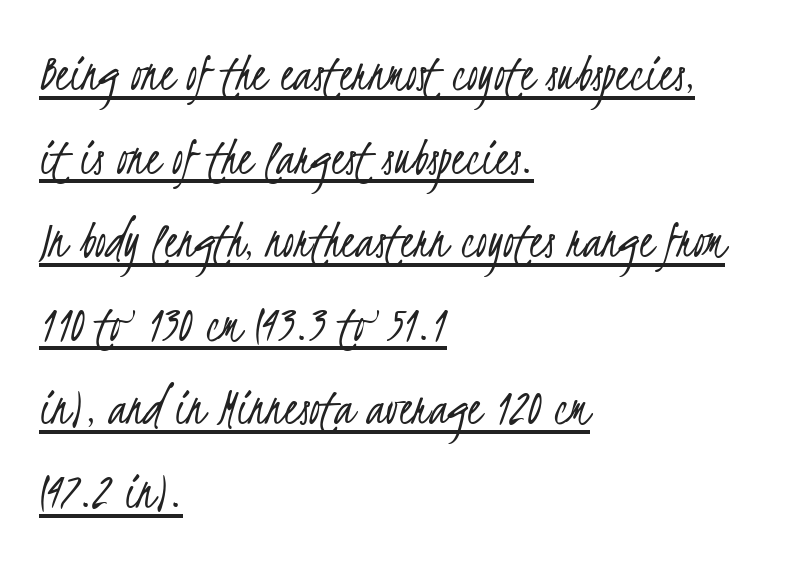
Q: Is the text bold? A: No.
Q: Is the typeface a serif or a sans-serif typeface? A: Sans-serif.
Q: Is the text underlined? A: Yes.
Q: How is the paragraph aligned? A: Left-aligned.
Q: Is the spacing between letters normal or unusually wide? A: Normal.
Q: Is the spacing between lines tight, normal or loose? A: Normal.
Q: Width (condensed, normal, or wide)? A: Condensed.
Q: Stroke contrast? A: Low.
Q: x-height? A: Small.
Q: Monospaced? A: No.
